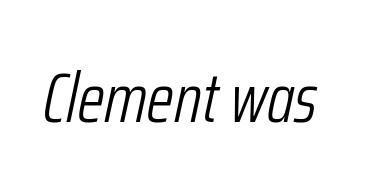
Proportional: the letters do not fall into vertical columns. Words float on clear page, feet unadorned. This rendering leaves character spacing at its baseline value. The letters look calm and open, with moderate or lighter stems. Does the lettering tilt? It does — this is italic.
